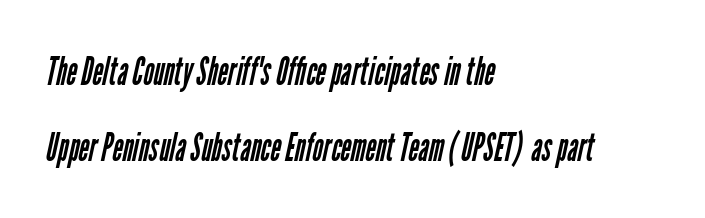
The image shows 40 px regular-weight, condensed sans-serif type; set left-aligned, loose line spacing (1.9x), normal letter spacing, not underlined; low stroke contrast and a medium x-height.
